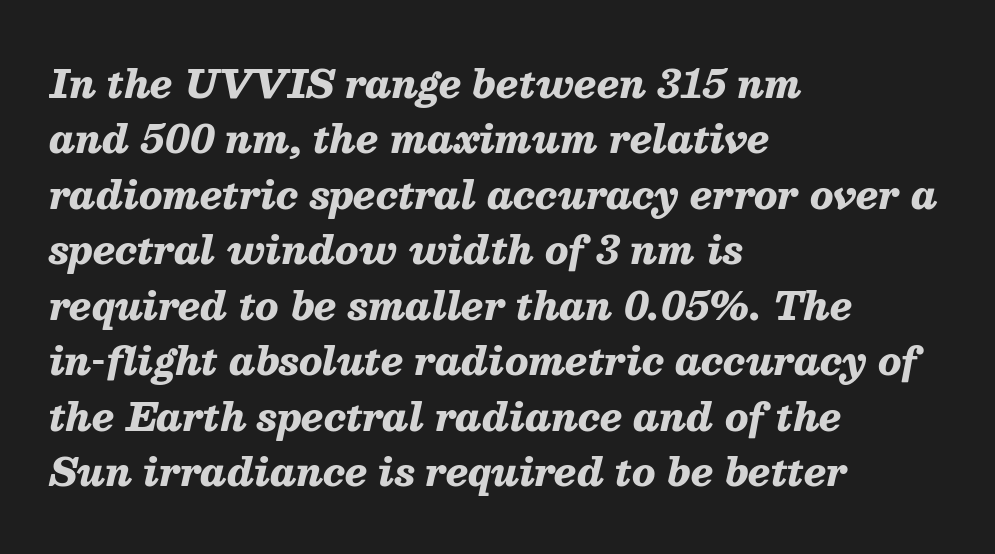
{"italic": "yes", "lean": "right", "slant_degrees": 13, "bold": "yes", "weight": "heavy", "width": "normal", "stroke_contrast": "medium", "x_height": "medium", "monospaced": "no", "underline": "no", "align": "left", "line_spacing": "normal", "line_spacing_ratio": 1.46, "letter_spacing": "normal", "letter_spacing_em": 0.0, "glyph_px": 38}
